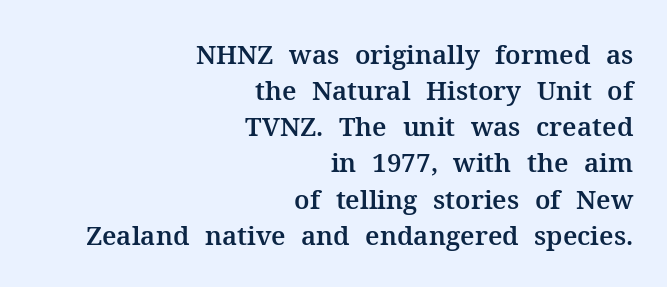
Q: Is the text italic (slanted)? A: No, it is upright.
Q: Is the text underlined? A: No.
Q: How is the paragraph aligned? A: Right-aligned.
Q: Is the spacing between letters normal or unusually wide? A: Normal.
Q: Is the spacing between lines tight, normal or loose? A: Normal.
